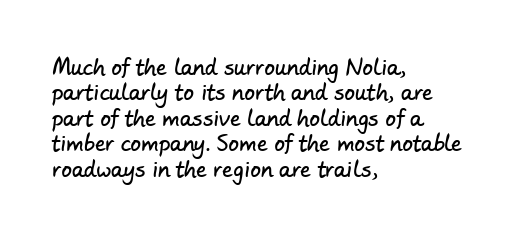
The gaps between neighbouring characters are ordinary and unremarkable. Anything drawn beneath the words? Only blank space. The rendering anchors every line to the left-hand side.
